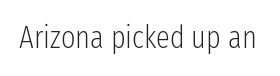
Q: Is the text bold? A: No.
Q: Is the text italic (slanted)? A: No, it is upright.
Q: Is the typeface a serif or a sans-serif typeface? A: Sans-serif.
Q: Is the text underlined? A: No.
Q: Is the spacing between letters normal or unusually wide? A: Normal.
Q: Width (condensed, normal, or wide)? A: Condensed.
Q: Stroke contrast? A: Low.
Q: x-height? A: Medium.
Q: Monospaced? A: No.
